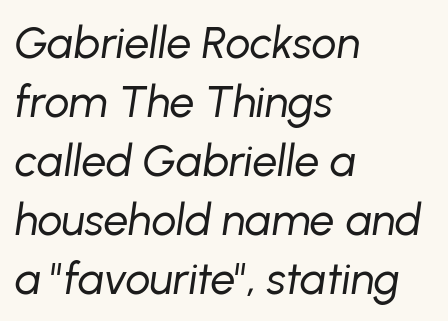
The image shows 44 px regular-weight type, italic (leaning right); set left-aligned, normal line spacing (1.34x), normal letter spacing, not underlined; low stroke contrast and a medium x-height.
